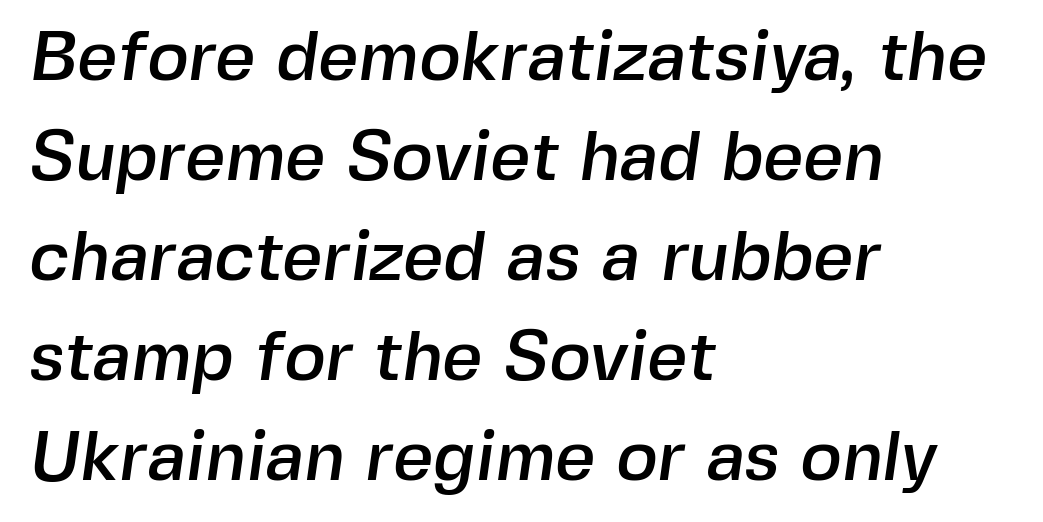
{"serif": "no", "width": "normal", "x_height": "medium", "monospaced": "no", "underline": "no", "align": "left", "line_spacing": "normal", "line_spacing_ratio": 1.43, "letter_spacing": "normal", "letter_spacing_em": 0.0, "glyph_px": 70}
